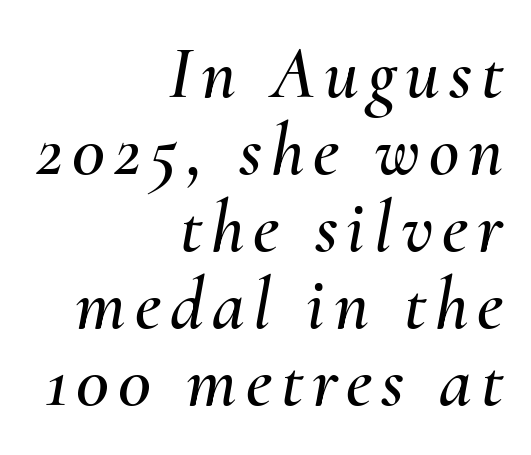
Q: Is the text italic (slanted)? A: Yes, it leans right by about 10 degrees.
Q: Is the text underlined? A: No.
Q: How is the paragraph aligned? A: Right-aligned.
Q: Is the spacing between lines tight, normal or loose? A: Tight.
Q: Width (condensed, normal, or wide)? A: Normal.
Q: Stroke contrast? A: Medium.
Q: x-height? A: Small.
Q: Monospaced? A: No.
